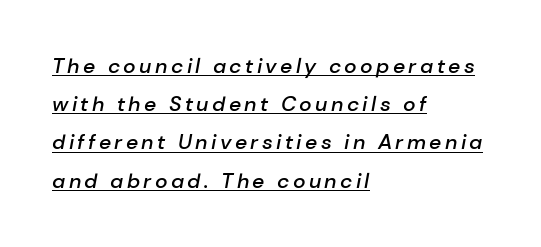
This is oblique type, the kind used for emphasis or titles. This rendering uses left alignment, leaving the right contour irregular. Students, observe the line beneath the letters — that is underlining. Compared with an ordinary text face, these strokes are moderately heavier — a semibold.
